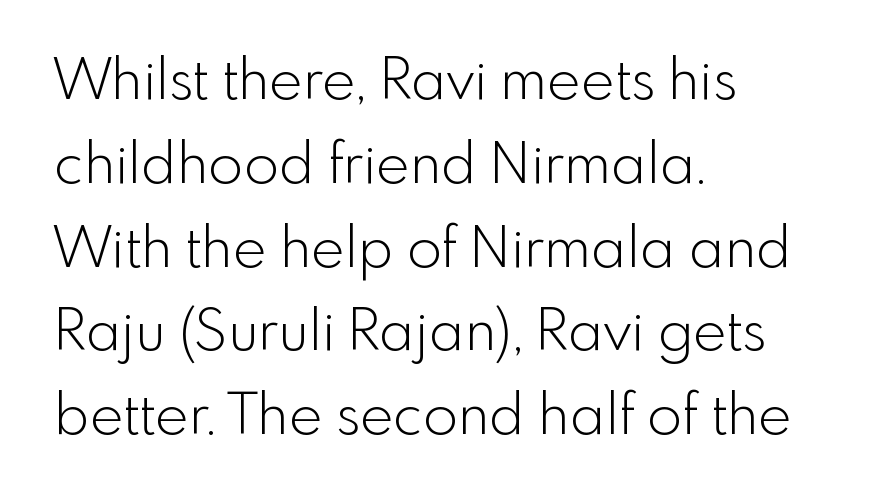
The image shows 57 px light sans-serif type, upright; set left-aligned, normal line spacing (1.47x), normal letter spacing, not underlined; a small x-height.
